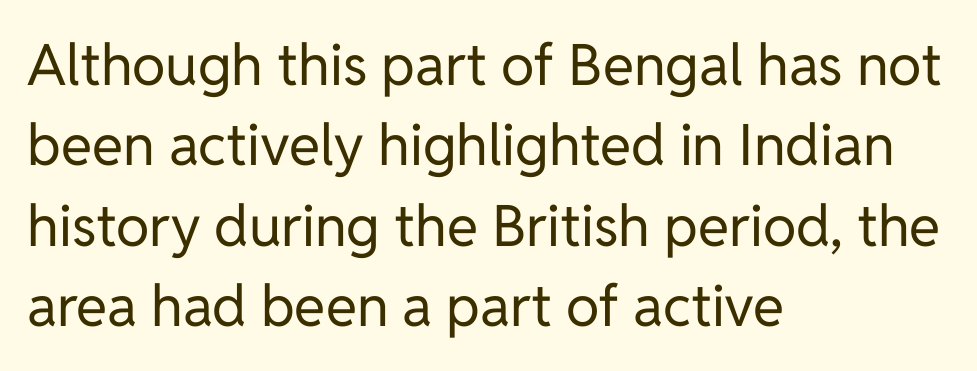
{"serif": "no", "italic": "no", "bold": "no", "weight": "regular", "width": "normal", "stroke_contrast": "low", "x_height": "medium", "monospaced": "no", "underline": "no", "align": "left", "line_spacing": "normal", "line_spacing_ratio": 1.41, "letter_spacing": "normal", "letter_spacing_em": 0.0, "glyph_px": 57}
